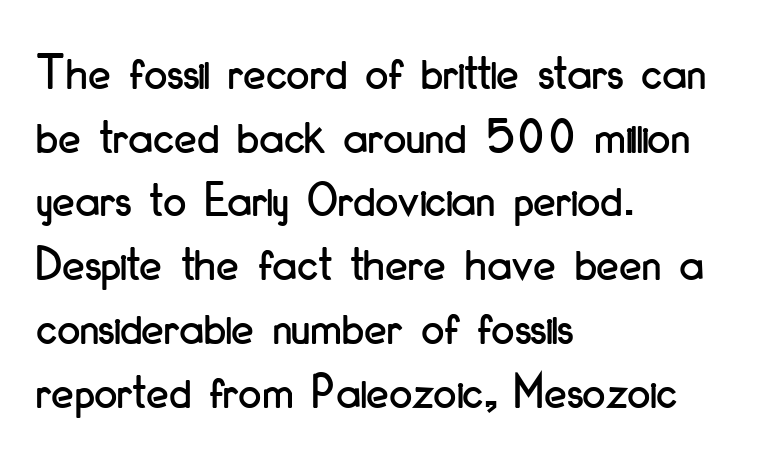
{"serif": "no", "italic": "no", "width": "condensed", "stroke_contrast": "low", "x_height": "small", "monospaced": "no", "underline": "no", "align": "left", "line_spacing": "normal", "line_spacing_ratio": 1.25, "letter_spacing": "normal", "letter_spacing_em": 0.0, "glyph_px": 51}
